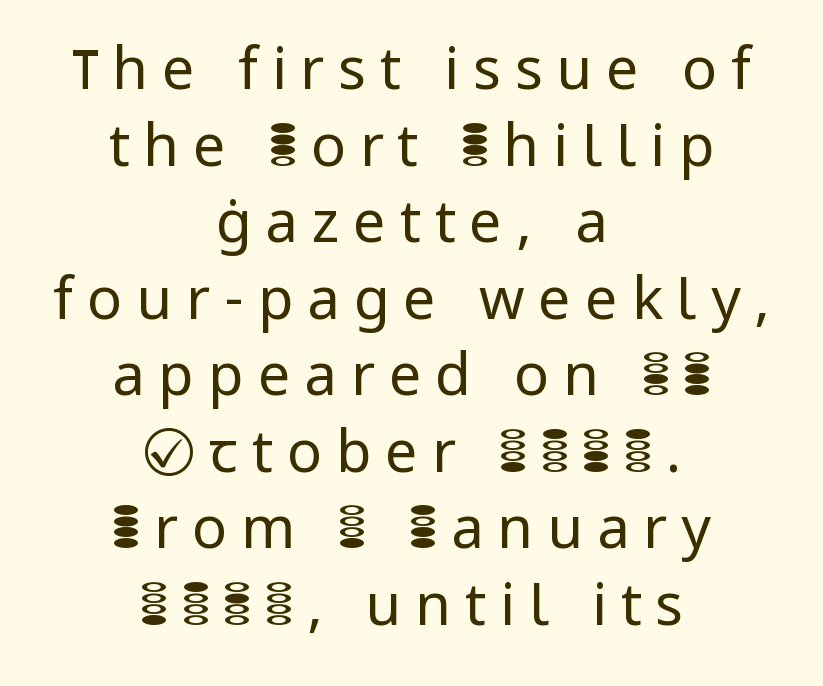
The image shows 58 px regular-weight sans-serif type, upright; set centered, normal line spacing (1.32x), unusually wide letter spacing (+0.24 em), not underlined; low stroke contrast and a medium x-height.
